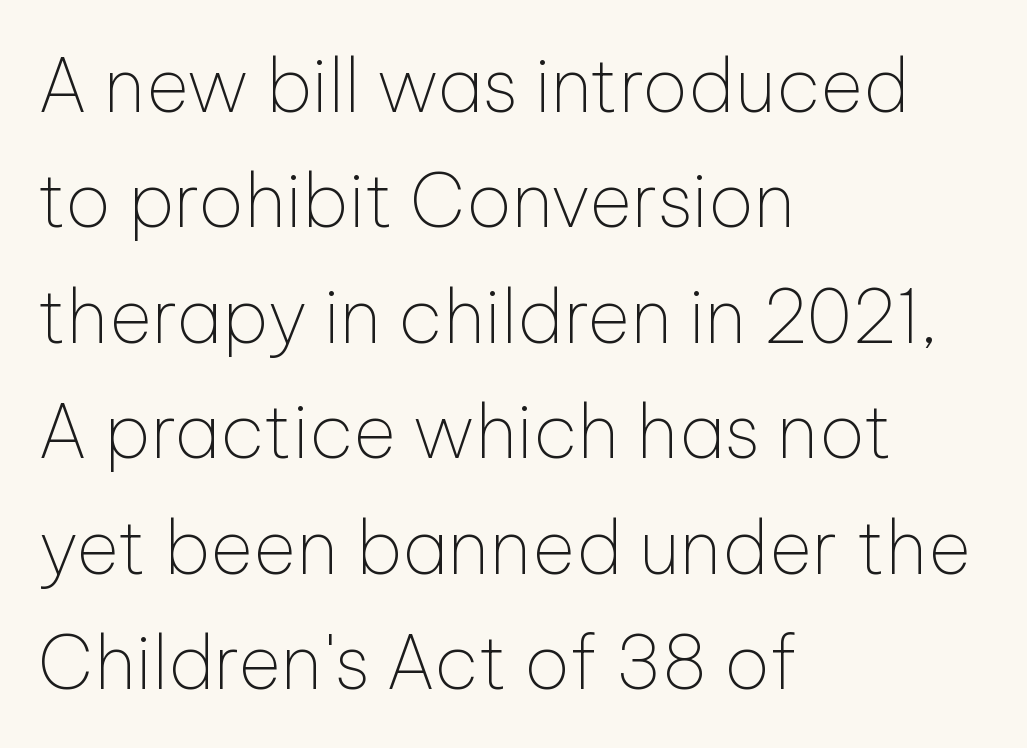
Q: Is the text bold? A: No.
Q: Is the text italic (slanted)? A: No, it is upright.
Q: Is the typeface a serif or a sans-serif typeface? A: Sans-serif.
Q: Is the text underlined? A: No.
Q: How is the paragraph aligned? A: Left-aligned.
Q: Is the spacing between letters normal or unusually wide? A: Normal.
Q: Is the spacing between lines tight, normal or loose? A: Normal.
Q: Width (condensed, normal, or wide)? A: Normal.
Q: Stroke contrast? A: Low.
Q: x-height? A: Medium.
Q: Monospaced? A: No.
